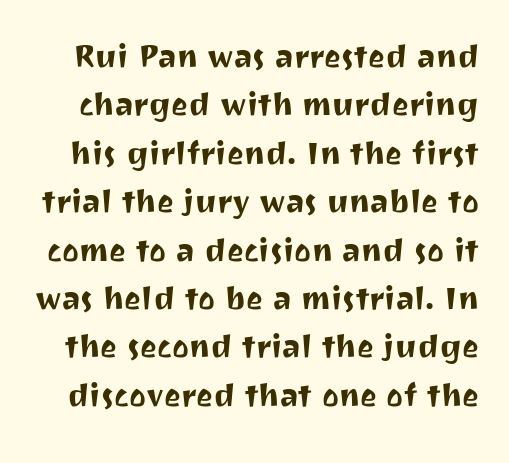
{"serif": "no", "italic": "no", "width": "normal", "stroke_contrast": "medium", "x_height": "medium", "monospaced": "no", "underline": "no", "line_spacing_ratio": 1.21, "letter_spacing": "normal", "letter_spacing_em": 0.0, "glyph_px": 40}
